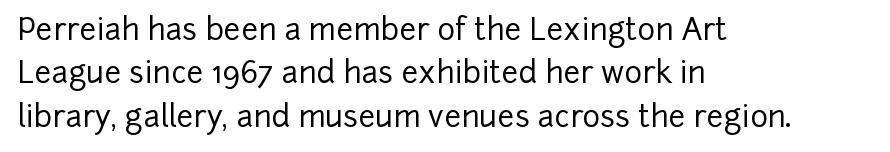
Q: Is the text italic (slanted)? A: No, it is upright.
Q: Is the typeface a serif or a sans-serif typeface? A: Sans-serif.
Q: Is the text underlined? A: No.
Q: How is the paragraph aligned? A: Left-aligned.
Q: Is the spacing between letters normal or unusually wide? A: Normal.
Q: Is the spacing between lines tight, normal or loose? A: Normal.
Q: Width (condensed, normal, or wide)? A: Normal.
Q: Stroke contrast? A: Low.
Q: x-height? A: Medium.
Q: Monospaced? A: No.
